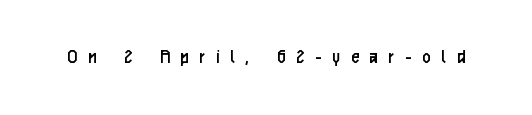
{"italic": "no", "bold": "no", "underline": "no", "letter_spacing": "wide", "letter_spacing_em": 0.5, "glyph_px": 22}
